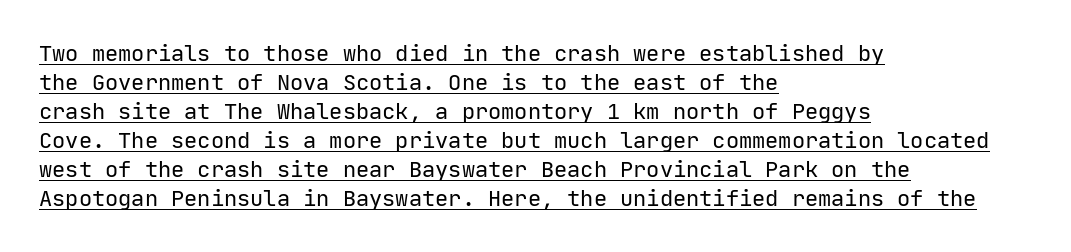
The image shows 22 px text type, upright; set left-aligned, normal line spacing (1.32x), normal letter spacing, underlined.
